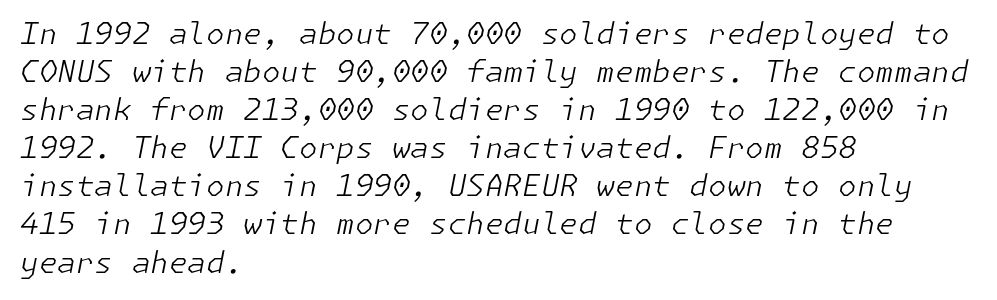
The image shows 30 px light type, italic (leaning right); set left-aligned, normal line spacing (1.27x), normal letter spacing, not underlined; low stroke contrast and a medium x-height.
